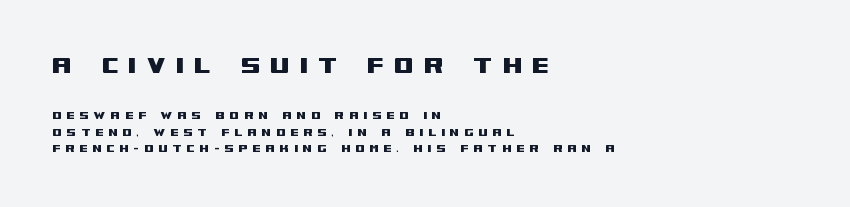
Anything drawn beneath the words? Only blank space. The rendering shrinks the type as you move from the upper chunk to the lower. Caption: expanded tracking, letters set apart. The text was rendered using a sans face with plain stroke endings. Here the designer chose a conventional face with non-uniform glyph widths.
